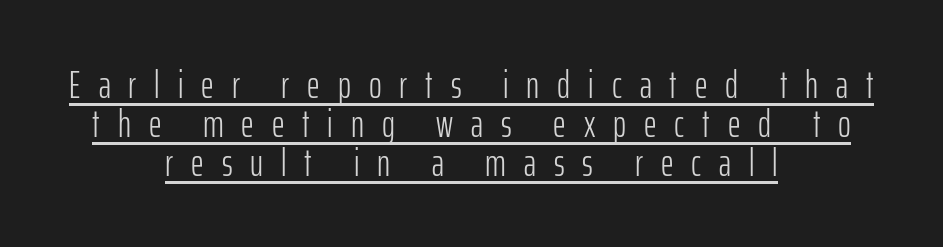
The image shows 39 px light, condensed sans-serif type, upright; set centered, tight line spacing (1.0x), unusually wide letter spacing (+0.46 em), underlined; low stroke contrast and a medium x-height.
